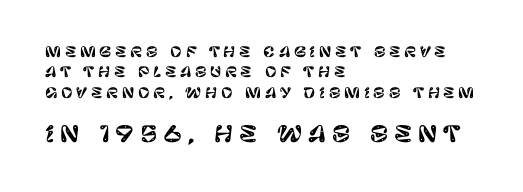
Q: Is the text italic (slanted)? A: Yes.
Q: Is the text underlined? A: No.
Q: How is the paragraph aligned? A: Left-aligned.
Q: Is the spacing between letters normal or unusually wide? A: Unusually wide.
Q: Is the spacing between lines tight, normal or loose? A: Normal.
Q: Which block of text is set in a larger size, the first (top) or the second (bottom)? A: The second (bottom) one.
